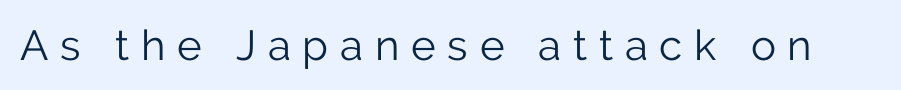
The image shows 42 px light sans-serif type, upright; set unusually wide letter spacing (+0.28 em), not underlined; low stroke contrast and a medium x-height.
